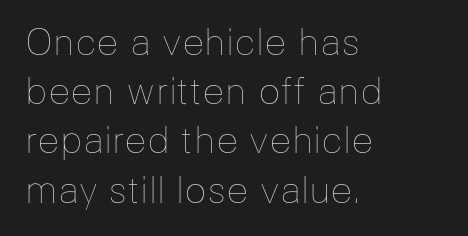
The image shows 37 px thin type, upright; set left-aligned, normal line spacing (1.33x), normal letter spacing, not underlined; low stroke contrast and a medium x-height.
